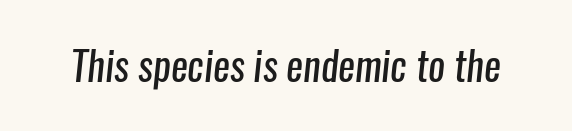
The image shows 40 px regular-weight, condensed sans-serif type; set normal letter spacing, not underlined; low stroke contrast and a medium x-height.
